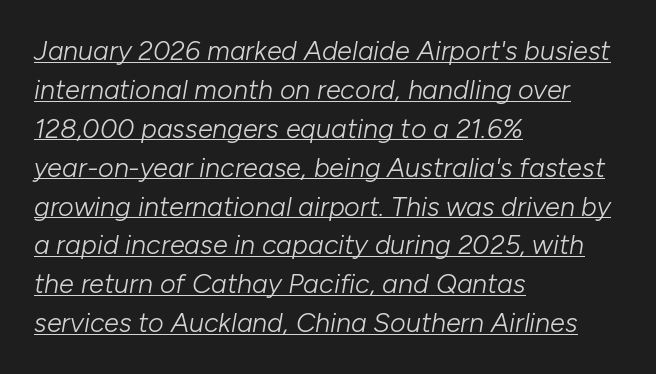
Q: Is the text bold? A: No.
Q: Is the text italic (slanted)? A: Yes, it leans right by about 10 degrees.
Q: Is the text underlined? A: Yes.
Q: How is the paragraph aligned? A: Left-aligned.
Q: Is the spacing between letters normal or unusually wide? A: Normal.
Q: Is the spacing between lines tight, normal or loose? A: Normal.
